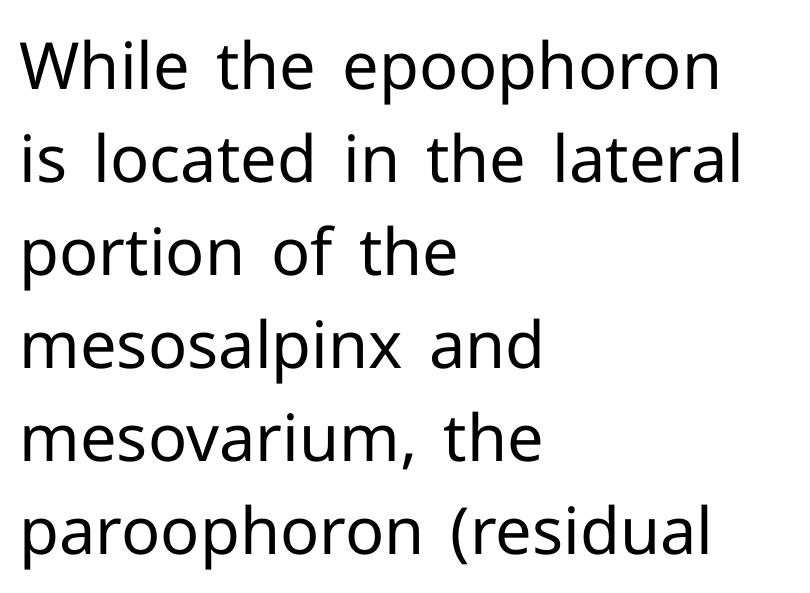
You could not count columns in this text — the font is proportionally spaced. Which margin do the lines hug? The left one — the right edge is uneven. The rows are spaced the way most documents space them. The type family on display is of the sans-serif kind.
